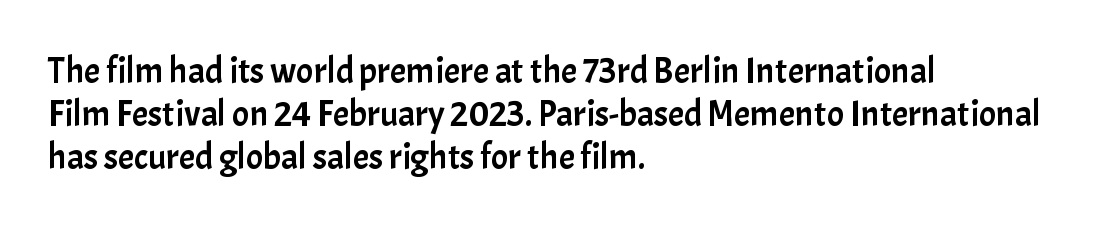
The image shows 36 px sans-serif type, upright; set left-aligned, line spacing 1.2x, normal letter spacing, not underlined; low stroke contrast and a medium x-height.
